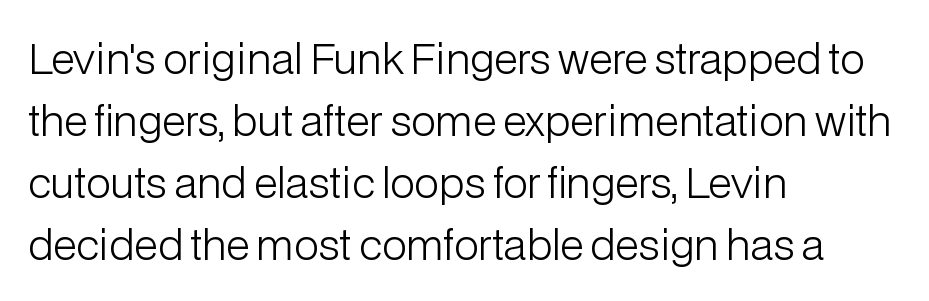
This sample has the flowing, uneven cadence of proportional lettering. Any mark beneath the type? The region is blank. Reading down the column, the eye jumps a familiar distance to each next line. Reading down the block, your eye returns to a fixed left position each line. Heft: none added — not bold. The specimen reads as upright at a glance.
